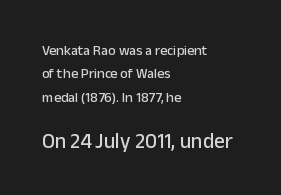
Each row of text sits above clean, open space. Between these two stacked blocks, the lower one wins on size. In CSS terms this would be text-align: left. Vertically, the passage feels balanced, rows spaced as you'd expect. Unlike italic type, these characters show no tilt at all. A typesetter would call this zero additional tracking.
